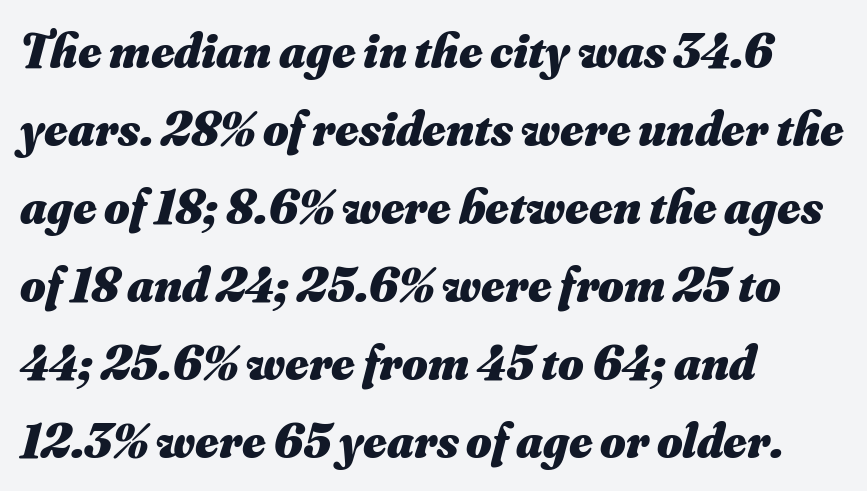
Spacing between characters is what you'd get straight out of the box. Typeset ragged right — the left edge is the straight one. Does the leading feel generous? No, just average. The face used here has a pronounced slope to its letters. Note the varied advance widths — an 'i' is clearly narrower than an 'm'.
